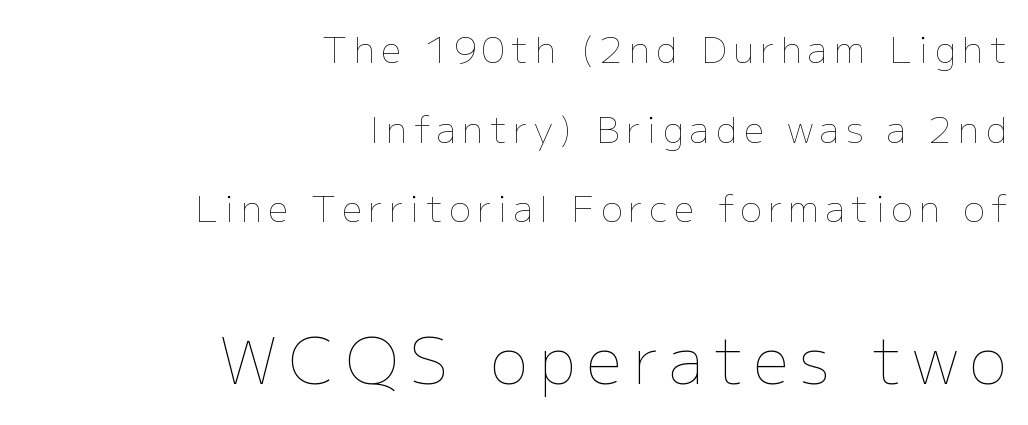
The image shows 63 px thin type, upright; set right-aligned, loose line spacing (2.21x), not underlined; the second (bottom) block is 1.75x larger; low stroke contrast and a medium x-height.
